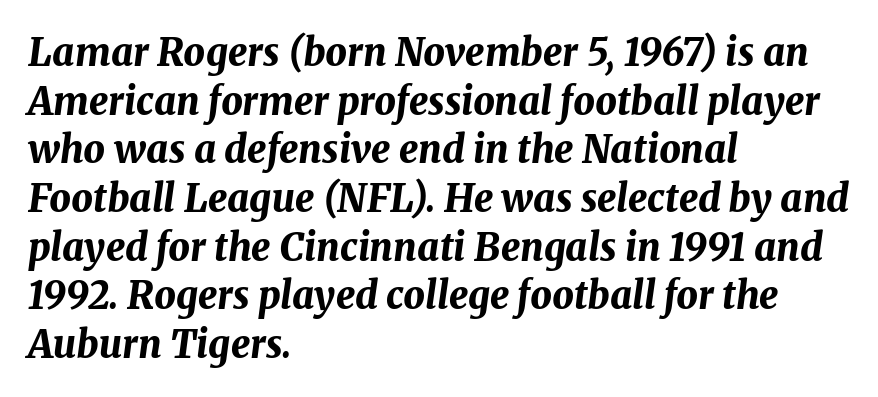
The image shows 38 px bold type, italic (leaning right); set left-aligned, normal line spacing (1.28x), normal letter spacing, not underlined; medium stroke contrast and a medium x-height.
